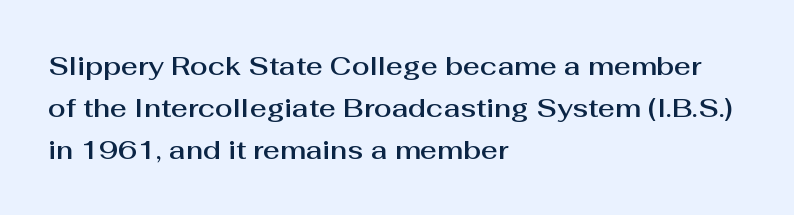
The image shows 26 px text type, upright; set left-aligned, normal line spacing (1.61x), normal letter spacing, not underlined.
